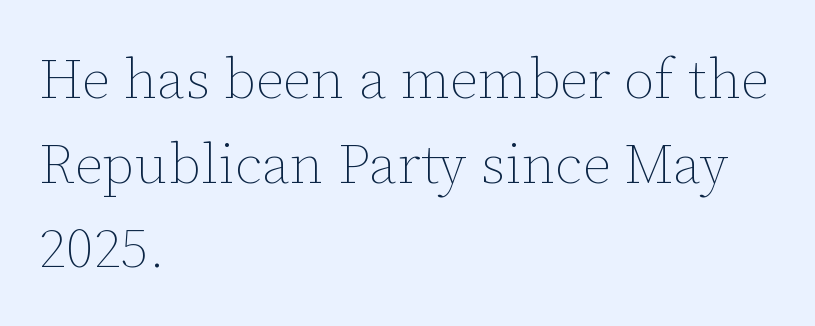
Think standard paragraph weight, or any step lighter than that. Nobody drew a line under any word here. Upright lettering throughout. The rows are spaced the way most documents space them.
